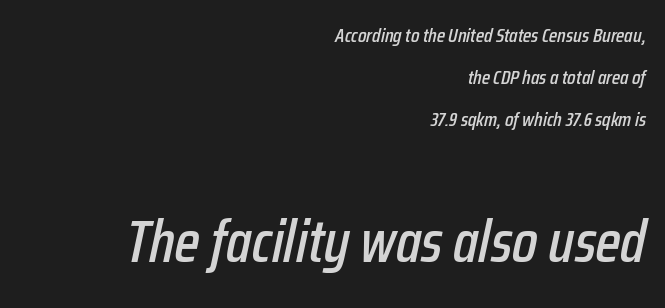
The tracking reads as untouched default to a designer's eye. Compared with a flush-left layout, this one pins lines to the opposite, right side. Looks like regular typesetting: each glyph gets only the width it needs. Size contrast runs from small at the top to large at the bottom. Compared with typical paragraphs, the rows here are farther apart. This sample uses an oblique cut, with every glyph tilted off the vertical.
